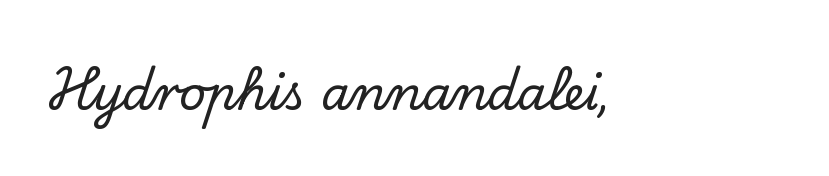
The image shows 46 px serif type; set normal letter spacing, not underlined; low stroke contrast and a small x-height.
